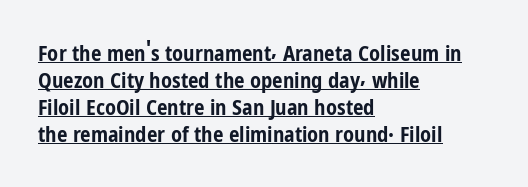
Q: Is the text bold? A: Yes.
Q: Is the text italic (slanted)? A: No, it is upright.
Q: Is the text underlined? A: Yes.
Q: How is the paragraph aligned? A: Left-aligned.
Q: Is the spacing between letters normal or unusually wide? A: Normal.
Q: Is the spacing between lines tight, normal or loose? A: Normal.
